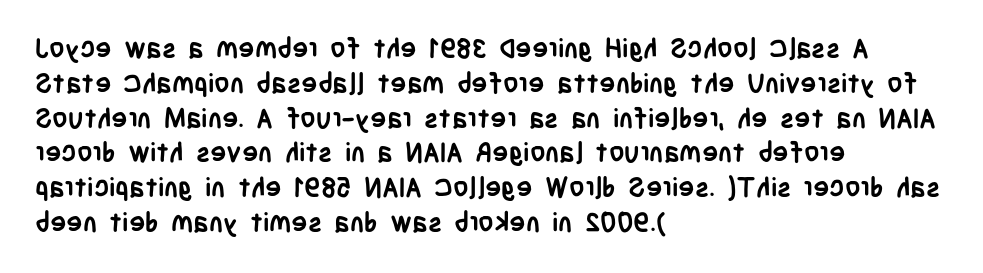
The image shows 27 px bold type, upright; set left-aligned, normal line spacing (1.29x), normal letter spacing, not underlined.
